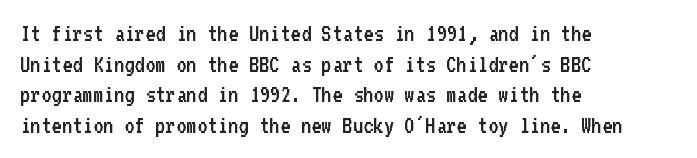
The letters look calm and open, with moderate or lighter stems. Descenders are the only things crossing below the line. Left-aligned paragraph, ragged on the right. Short note: letters normally spaced.
